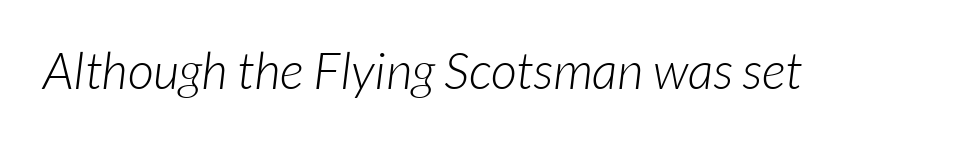
Glance below the letters and you will spot only blank space. The text was rendered using a sans face with plain stroke endings. These lines are rendered in a variable-pitch font. Weight: not bold — regular or lighter. Does extra space separate the letters? No, they use regular spacing.
